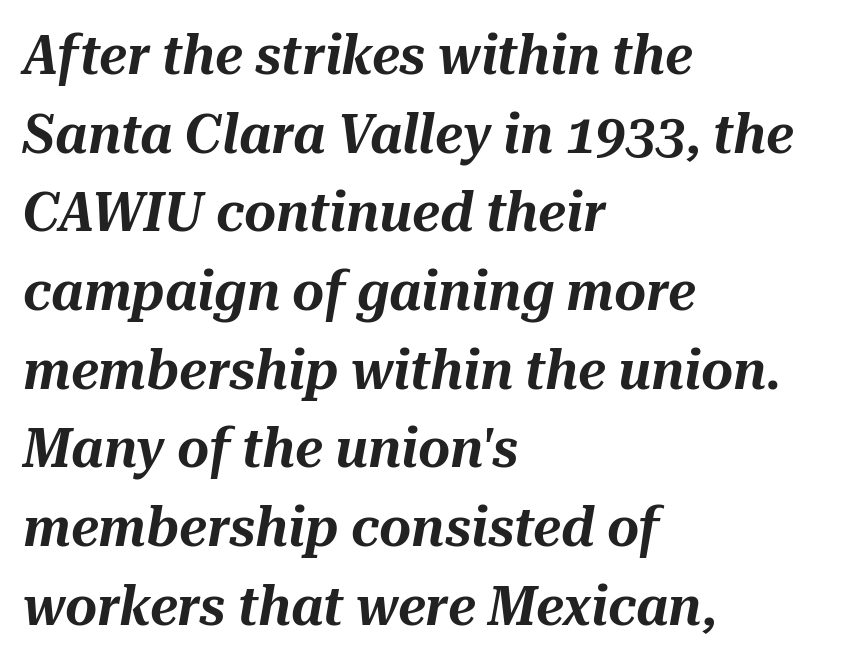
Q: Is the text italic (slanted)? A: Yes, it leans right by about 10 degrees.
Q: Is the text underlined? A: No.
Q: How is the paragraph aligned? A: Left-aligned.
Q: Is the spacing between letters normal or unusually wide? A: Normal.
Q: Is the spacing between lines tight, normal or loose? A: Normal.
Q: Width (condensed, normal, or wide)? A: Normal.
Q: Stroke contrast? A: Medium.
Q: x-height? A: Medium.
Q: Monospaced? A: No.
